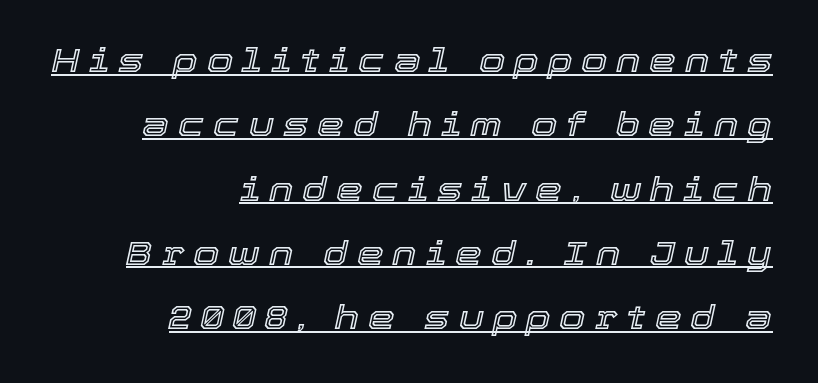
{"italic": "yes", "lean": "right", "slant_degrees": 12, "width": "normal", "x_height": "medium", "monospaced": "no", "underline": "yes", "align": "right", "line_spacing_ratio": 1.89, "letter_spacing": "wide", "letter_spacing_em": 0.26, "glyph_px": 34}
